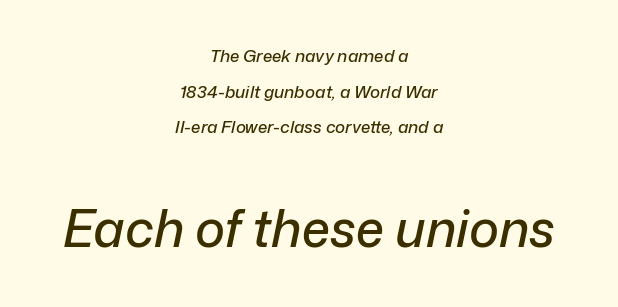
The passage shown is typed in a proportional face where columns would drift. The compositor balanced each line on the midline. This is oblique type, the kind used for emphasis or titles. Spacing between characters is what you'd get straight out of the box. The glyphs are unaccompanied by any horizontal stroke below them.
